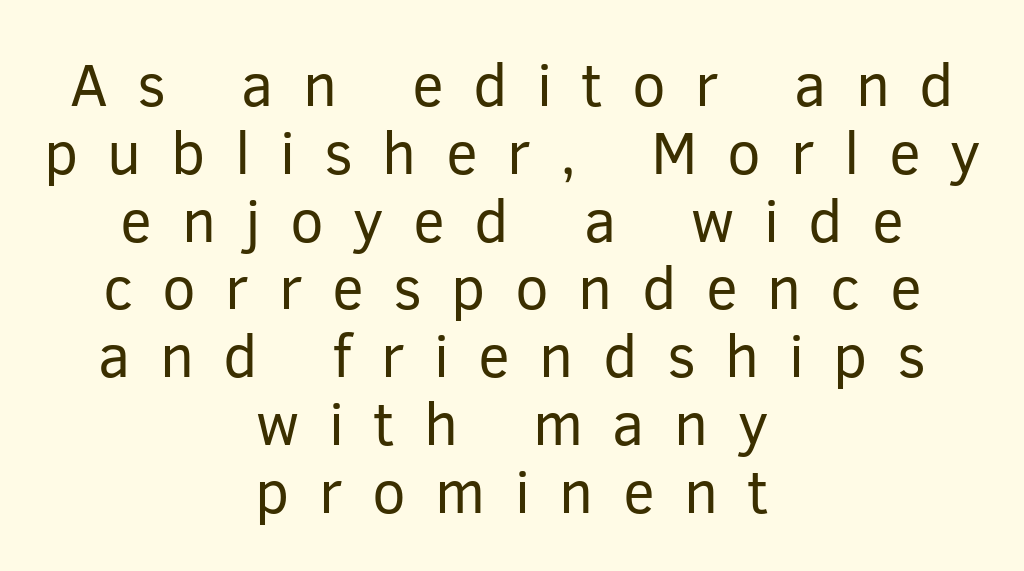
Q: Is the text bold? A: No.
Q: Is the text italic (slanted)? A: No, it is upright.
Q: Is the typeface a serif or a sans-serif typeface? A: Sans-serif.
Q: Is the text underlined? A: No.
Q: How is the paragraph aligned? A: Centered.
Q: Is the spacing between letters normal or unusually wide? A: Unusually wide.
Q: Is the spacing between lines tight, normal or loose? A: Tight.
Q: Width (condensed, normal, or wide)? A: Normal.
Q: Stroke contrast? A: Low.
Q: x-height? A: Medium.
Q: Monospaced? A: No.
